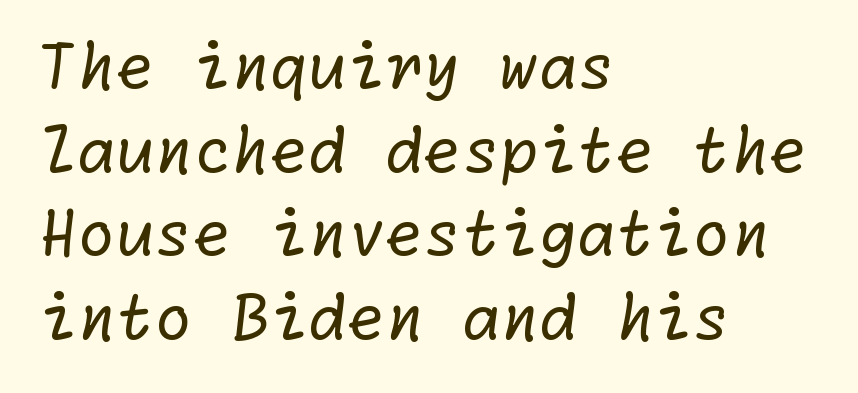
Weight: in the light-to-regular range. Each letter's strokes conclude bluntly, with no projecting serifs. This rendering uses left alignment, leaving the right contour irregular. The letterforms sit shoulder to shoulder at normal distance. The foot of each line stays bare and open. This sample keeps an unexceptional amount of space between lines.
